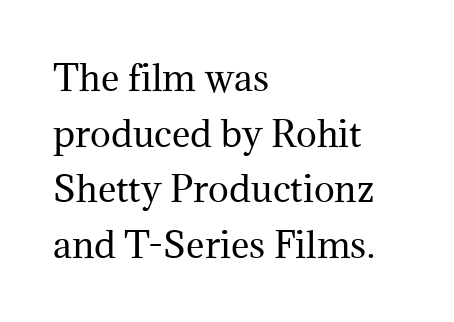
Honestly, there is no underline to notice here at all. This sample has the flowing, uneven cadence of proportional lettering. The lettering stays uniformly vertical, giving the passage a roman look. Inter-character spacing is left at the font's built-in metrics.
